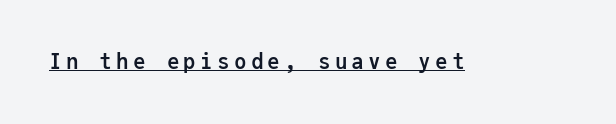
The image shows 21 px bold type, upright; set unusually wide letter spacing (+0.2 em), underlined.
